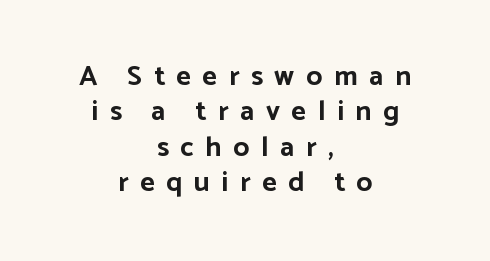
The image shows 28 px bold sans-serif type, upright; set centered, normal line spacing (1.26x), unusually wide letter spacing (+0.42 em), not underlined; low stroke contrast and a medium x-height.
